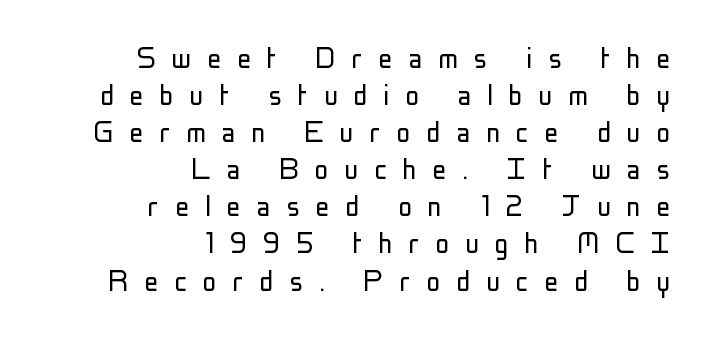
{"serif": "no", "italic": "no", "bold": "no", "weight": "light", "width": "condensed", "stroke_contrast": "low", "x_height": "medium", "monospaced": "no", "underline": "no", "align": "right", "line_spacing": "tight", "line_spacing_ratio": 1.06, "letter_spacing": "wide", "letter_spacing_em": 0.45, "glyph_px": 35}
